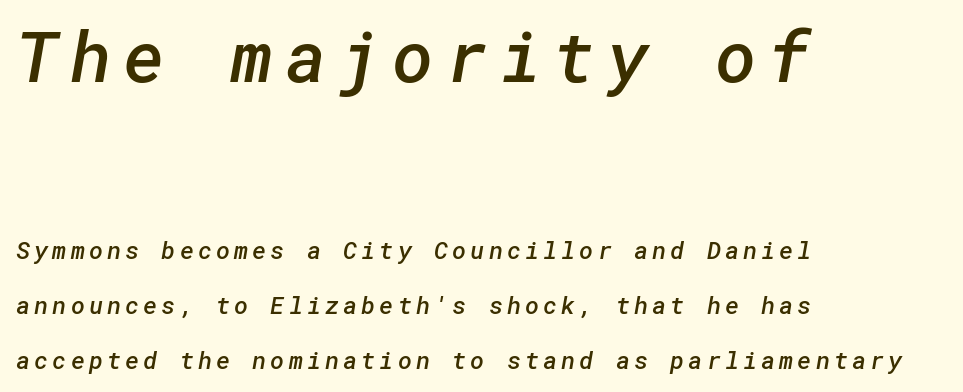
Q: Is the text bold? A: Semi-bold.
Q: Is the typeface a serif or a sans-serif typeface? A: Sans-serif.
Q: Is the text underlined? A: No.
Q: How is the paragraph aligned? A: Left-aligned.
Q: Is the spacing between lines tight, normal or loose? A: Loose.
Q: Which block of text is set in a larger size, the first (top) or the second (bottom)? A: The first (top) one.
Q: Width (condensed, normal, or wide)? A: Normal.
Q: Stroke contrast? A: Low.
Q: x-height? A: Medium.
